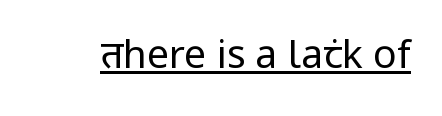
{"serif": "no", "italic": "no", "bold": "no", "weight": "regular", "width": "condensed", "stroke_contrast": "low", "x_height": "large", "monospaced": "no", "underline": "yes", "letter_spacing": "normal", "letter_spacing_em": 0.0, "glyph_px": 39}
